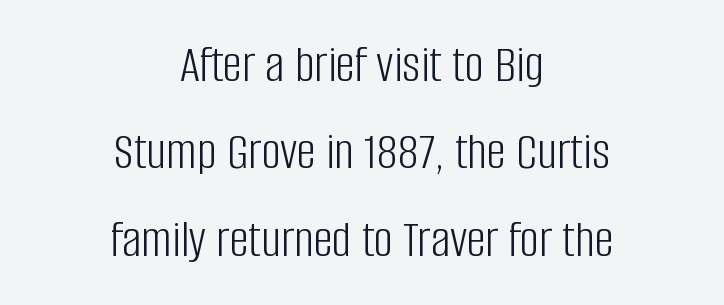
{"serif": "no", "italic": "no", "bold": "no", "weight": "light", "width": "condensed", "stroke_contrast": "low", "x_height": "large", "monospaced": "no", "underline": "no", "align": "center", "line_spacing": "normal", "line_spacing_ratio": 1.62, "letter_spacing": "normal", "letter_spacing_em": 0.0, "glyph_px": 54}
